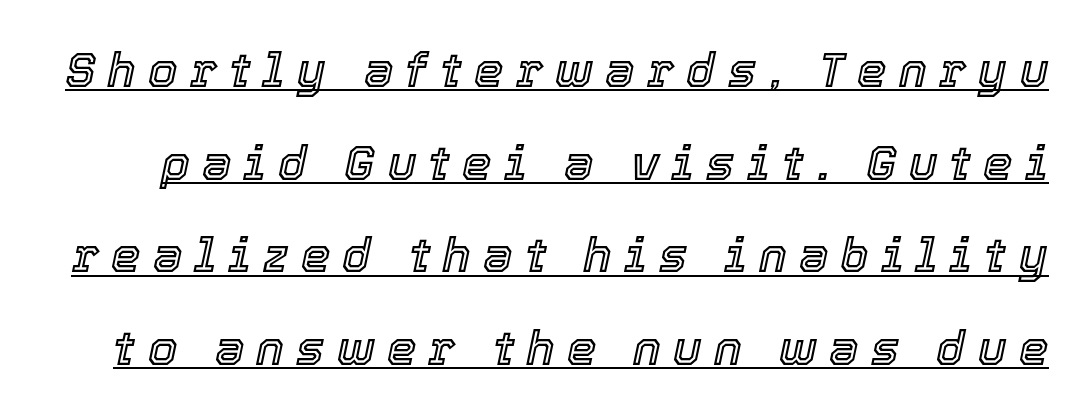
The image shows 47 px text type, italic (leaning right); set loose line spacing (1.97x), unusually wide letter spacing (+0.26 em), underlined; a medium x-height.
